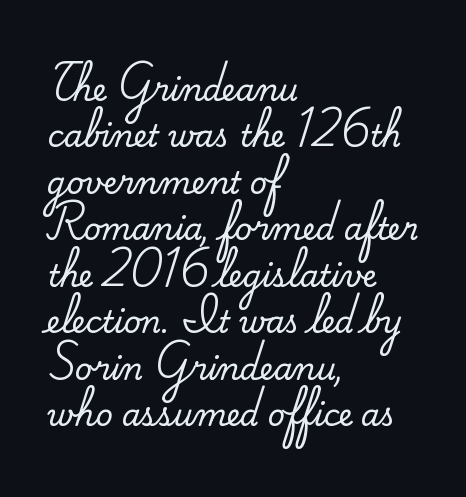
{"serif": "yes", "width": "normal", "stroke_contrast": "medium", "x_height": "small", "monospaced": "no", "underline": "no", "align": "left", "line_spacing": "normal", "line_spacing_ratio": 1.55, "letter_spacing": "normal", "letter_spacing_em": 0.0, "glyph_px": 30}
